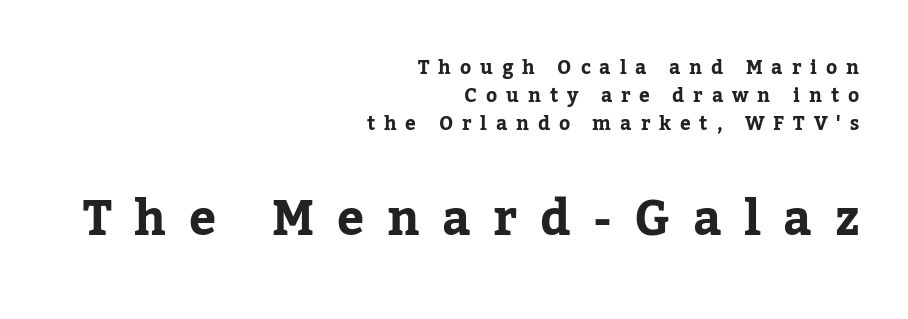
Q: Is the text italic (slanted)? A: No, it is upright.
Q: Is the typeface a serif or a sans-serif typeface? A: Serif.
Q: Is the text underlined? A: No.
Q: How is the paragraph aligned? A: Right-aligned.
Q: Is the spacing between letters normal or unusually wide? A: Unusually wide.
Q: Is the spacing between lines tight, normal or loose? A: Normal.
Q: Which block of text is set in a larger size, the first (top) or the second (bottom)? A: The second (bottom) one.
Q: Width (condensed, normal, or wide)? A: Normal.
Q: Stroke contrast? A: Low.
Q: x-height? A: Medium.
Q: Monospaced? A: No.
